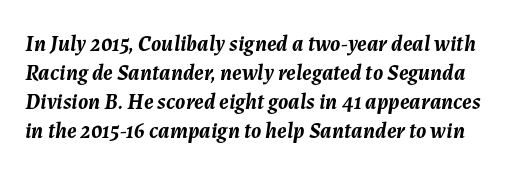
The image shows 22 px bold type, italic (leaning right); set normal line spacing (1.32x), normal letter spacing, not underlined.
